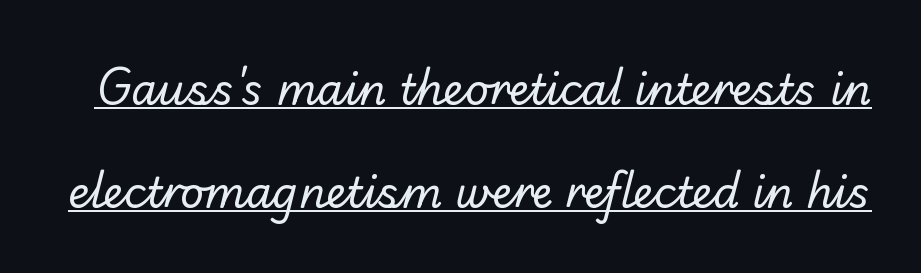
The rendering uses the underline text-decoration. Observe the ordinary spacing: letters are neighbours, not strangers. Vertically, the passage feels expansive, rows floating well apart. The typeface has the unassuming heft of standard copy or less. The letters advance in unequal steps, a hallmark of proportional type. The rendering shows plain stroke endings on the letterforms — a sans-serif design.
